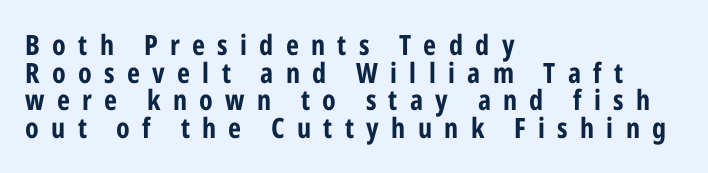
Q: Is the text bold? A: Yes.
Q: Is the text italic (slanted)? A: No, it is upright.
Q: Is the typeface a serif or a sans-serif typeface? A: Sans-serif.
Q: Is the text underlined? A: No.
Q: How is the paragraph aligned? A: Left-aligned.
Q: Is the spacing between letters normal or unusually wide? A: Unusually wide.
Q: Is the spacing between lines tight, normal or loose? A: Tight.
Q: Width (condensed, normal, or wide)? A: Condensed.
Q: Stroke contrast? A: Low.
Q: x-height? A: Medium.
Q: Monospaced? A: No.
